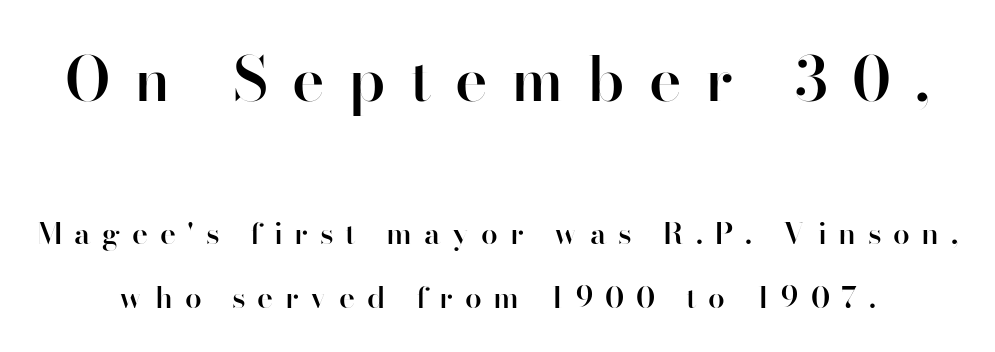
Q: Is the text bold? A: Semi-bold.
Q: Is the text italic (slanted)? A: No, it is upright.
Q: Is the typeface a serif or a sans-serif typeface? A: Sans-serif.
Q: Is the text underlined? A: No.
Q: Is the spacing between letters normal or unusually wide? A: Unusually wide.
Q: Is the spacing between lines tight, normal or loose? A: Loose.
Q: Which block of text is set in a larger size, the first (top) or the second (bottom)? A: The first (top) one.
Q: Width (condensed, normal, or wide)? A: Normal.
Q: Stroke contrast? A: High.
Q: x-height? A: Small.
Q: Monospaced? A: No.
